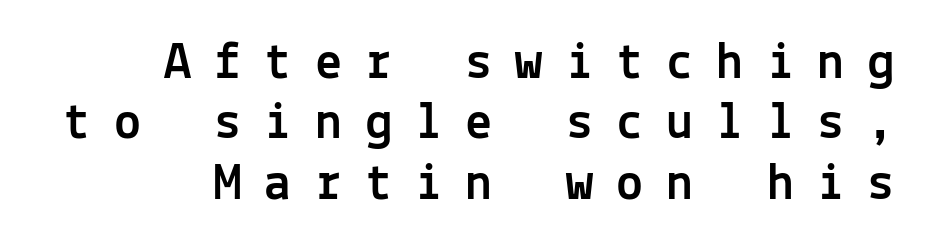
These lines were composed using upright roman letters. Note the uniform advance width — an 'i' takes as much space as an 'm'. How are the letters spaced? Widely, with obvious added tracking. Bare-footed words on every line.
